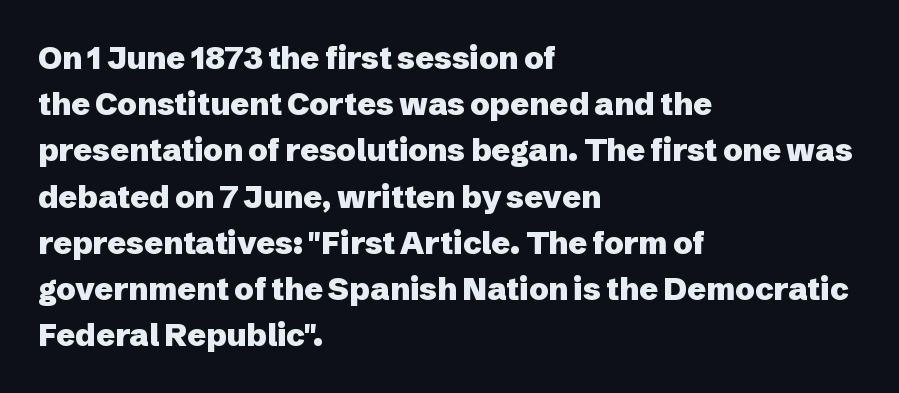
Q: Is the text bold? A: Yes.
Q: Is the text italic (slanted)? A: No, it is upright.
Q: Is the typeface a serif or a sans-serif typeface? A: Sans-serif.
Q: Is the text underlined? A: No.
Q: How is the paragraph aligned? A: Left-aligned.
Q: Is the spacing between letters normal or unusually wide? A: Normal.
Q: Is the spacing between lines tight, normal or loose? A: Normal.
Q: Width (condensed, normal, or wide)? A: Normal.
Q: Stroke contrast? A: Low.
Q: x-height? A: Medium.
Q: Monospaced? A: No.
